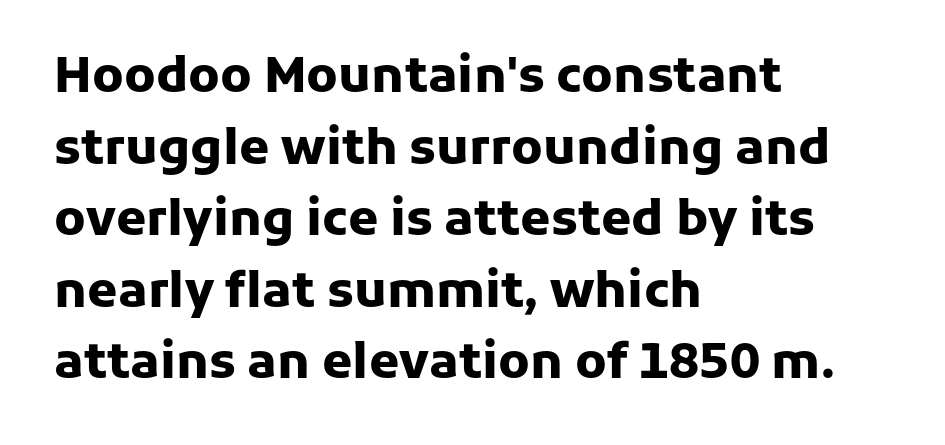
Q: Is the text bold? A: Yes.
Q: Is the text italic (slanted)? A: No, it is upright.
Q: Is the typeface a serif or a sans-serif typeface? A: Sans-serif.
Q: Is the text underlined? A: No.
Q: How is the paragraph aligned? A: Left-aligned.
Q: Is the spacing between letters normal or unusually wide? A: Normal.
Q: Is the spacing between lines tight, normal or loose? A: Normal.
Q: Width (condensed, normal, or wide)? A: Normal.
Q: Stroke contrast? A: Low.
Q: x-height? A: Medium.
Q: Monospaced? A: No.
